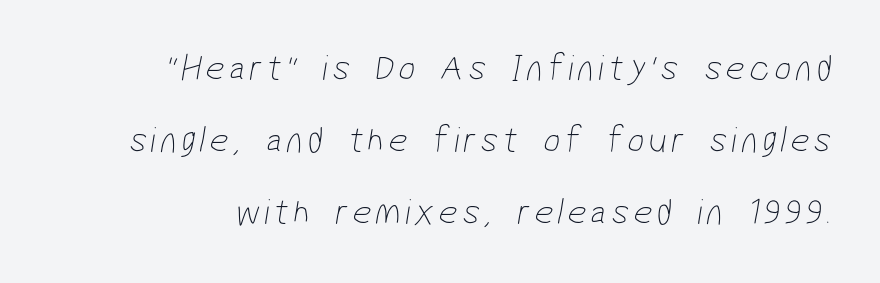
The image shows 37 px thin, condensed sans-serif type; set loose line spacing (1.95x), not underlined; low stroke contrast and a medium x-height.
